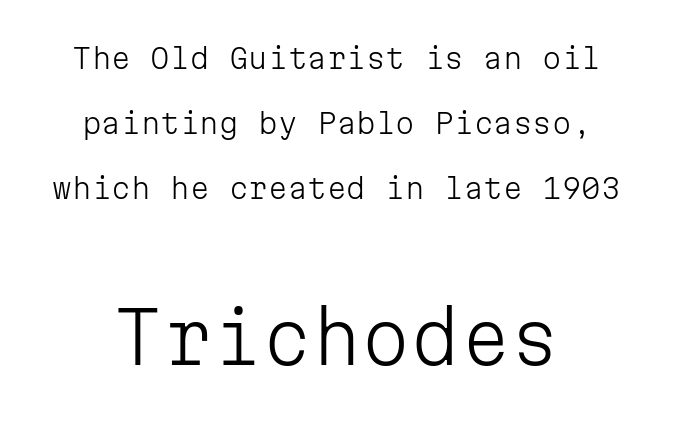
{"serif": "no", "italic": "no", "bold": "no", "weight": "light", "width": "normal", "stroke_contrast": "low", "x_height": "medium", "monospaced": "yes", "underline": "no", "line_spacing": "loose", "line_spacing_ratio": 2.33, "letter_spacing": "normal", "letter_spacing_em": 0.0, "larger_block": "second", "size_ratio": 2.54, "glyph_px": 71}
